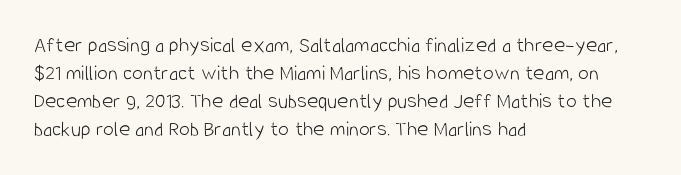
No extra ink here — the face is not bold. Students, observe: this is what conventionally led text looks like. Visually the block forms a straight wall on the left and a jagged coastline on the right. Clear beneath every line of the passage.
